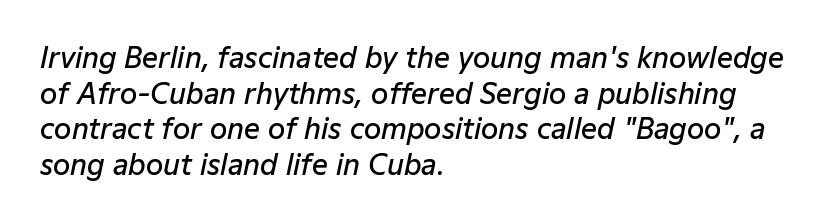
The image shows 28 px semibold type, italic (leaning right); set left-aligned, normal line spacing (1.27x), normal letter spacing, not underlined; low stroke contrast and a medium x-height.
